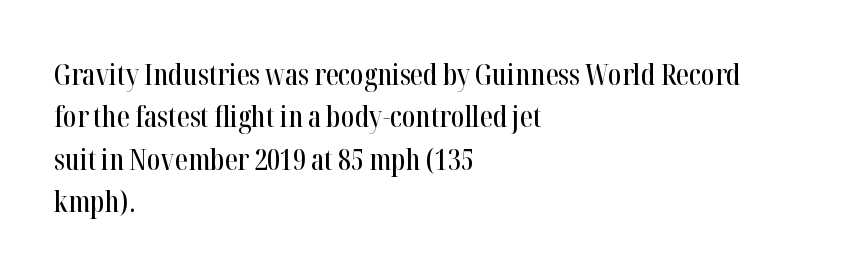
{"serif": "yes", "italic": "no", "width": "condensed", "stroke_contrast": "high", "x_height": "medium", "monospaced": "no", "underline": "no", "align": "left", "line_spacing": "normal", "line_spacing_ratio": 1.46, "letter_spacing": "normal", "letter_spacing_em": 0.0, "glyph_px": 29}
